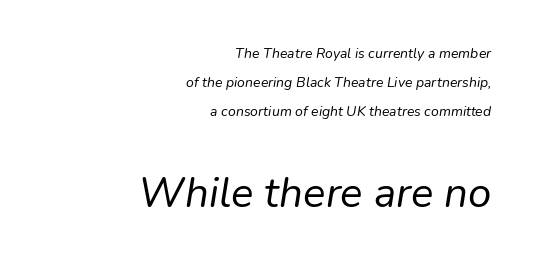
Q: Is the text bold? A: No.
Q: Is the text italic (slanted)? A: Yes, it leans right by about 9 degrees.
Q: Is the text underlined? A: No.
Q: How is the paragraph aligned? A: Right-aligned.
Q: Is the spacing between letters normal or unusually wide? A: Normal.
Q: Is the spacing between lines tight, normal or loose? A: Loose.
Q: Which block of text is set in a larger size, the first (top) or the second (bottom)? A: The second (bottom) one.
Q: Width (condensed, normal, or wide)? A: Normal.
Q: Stroke contrast? A: Low.
Q: x-height? A: Medium.
Q: Monospaced? A: No.
